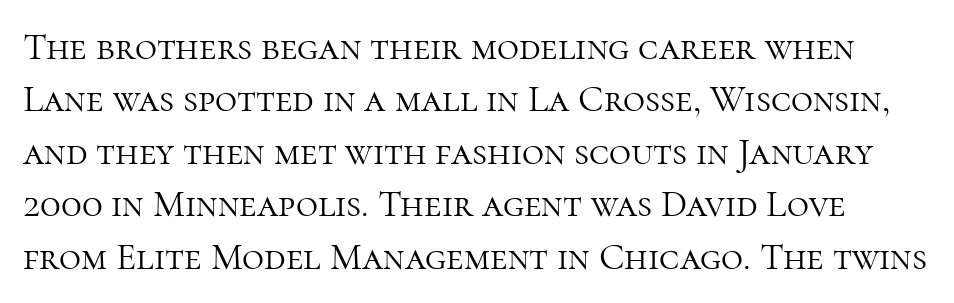
Spacing verdict: proportional, widths tailored to each character. Between one letter and the next there's only the usual sliver of space. The space directly below the letters is spotless. The weight would be labelled regular, book, light, or lighter still. Every character sits straight up, as roman type does.
